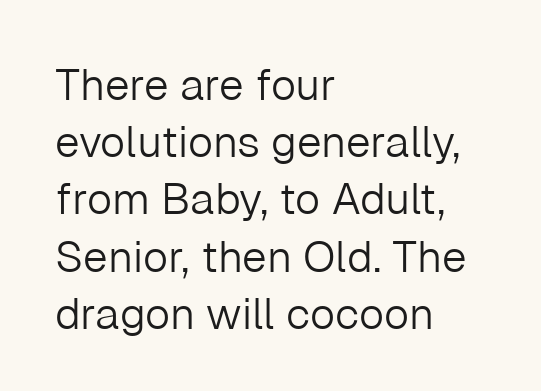
Q: Is the text bold? A: No.
Q: Is the text italic (slanted)? A: No, it is upright.
Q: Is the typeface a serif or a sans-serif typeface? A: Sans-serif.
Q: Is the text underlined? A: No.
Q: How is the paragraph aligned? A: Left-aligned.
Q: Is the spacing between letters normal or unusually wide? A: Normal.
Q: Is the spacing between lines tight, normal or loose? A: Normal.
Q: Width (condensed, normal, or wide)? A: Normal.
Q: Stroke contrast? A: Low.
Q: x-height? A: Medium.
Q: Monospaced? A: No.
